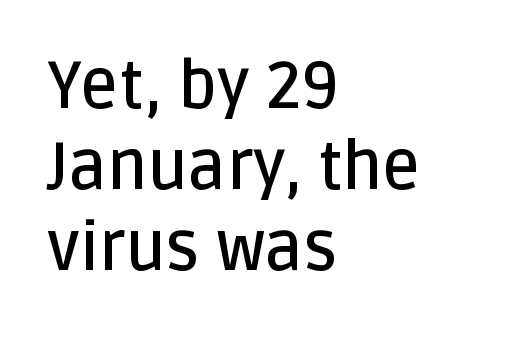
{"serif": "no", "italic": "no", "bold": "semi", "weight": "semibold", "width": "normal", "stroke_contrast": "low", "x_height": "large", "monospaced": "no", "underline": "no", "align": "left", "line_spacing_ratio": 1.23, "letter_spacing": "normal", "letter_spacing_em": 0.0, "glyph_px": 66}
